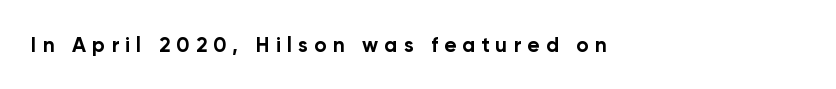
Q: Is the text bold? A: Yes.
Q: Is the text italic (slanted)? A: No, it is upright.
Q: Is the text underlined? A: No.
Q: How is the paragraph aligned? A: Left-aligned.
Q: Is the spacing between letters normal or unusually wide? A: Unusually wide.
